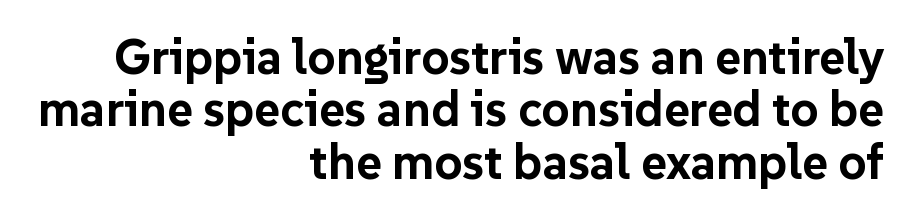
You could not count columns in this text — the font is proportionally spaced. Honestly, the rows look squashed on top of each other. Italic? Not at all — the glyphs are vertical. The face used here has the dense, thick strokes of a bold.
